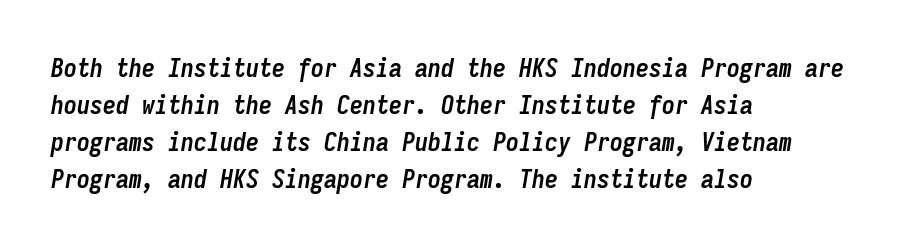
Italic: yes, the glyphs are oblique. Only glyphs here, with clear space below each row. Tracking here is standard; glyphs follow each other at the usual distance. Horizontal alignment here is leftward, the default for most running prose. The typesetting leans heavy: a genuine bold. Reading down the column, the eye jumps a familiar distance to each next line.
